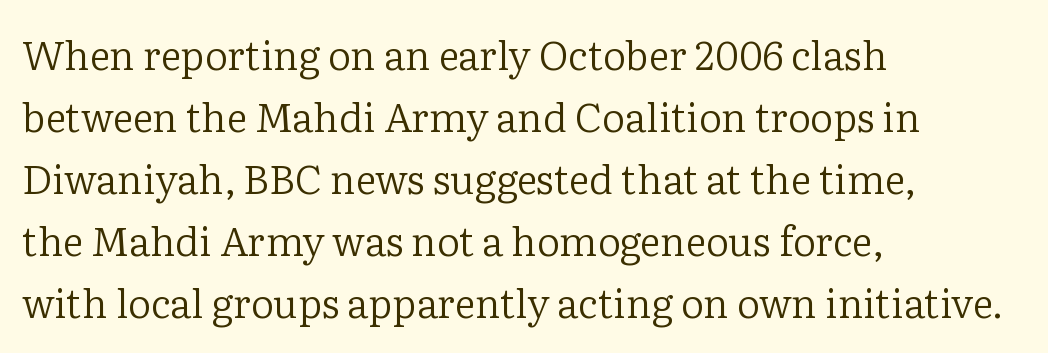
{"serif": "yes", "italic": "no", "bold": "no", "weight": "regular", "width": "normal", "stroke_contrast": "low", "x_height": "medium", "monospaced": "no", "underline": "no", "align": "left", "line_spacing": "normal", "line_spacing_ratio": 1.55, "letter_spacing": "normal", "letter_spacing_em": 0.0, "glyph_px": 40}
